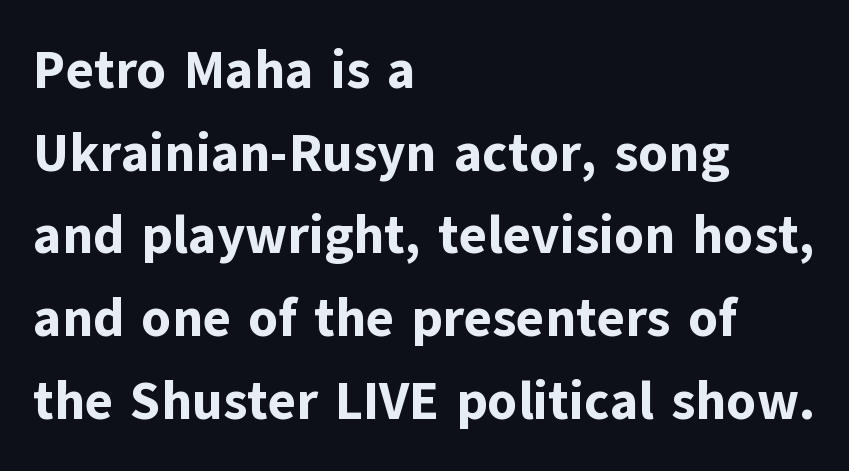
{"serif": "no", "italic": "no", "bold": "yes", "weight": "bold", "width": "normal", "stroke_contrast": "low", "x_height": "medium", "monospaced": "no", "underline": "no", "align": "left", "line_spacing": "normal", "line_spacing_ratio": 1.56, "letter_spacing": "normal", "letter_spacing_em": 0.0, "glyph_px": 53}
